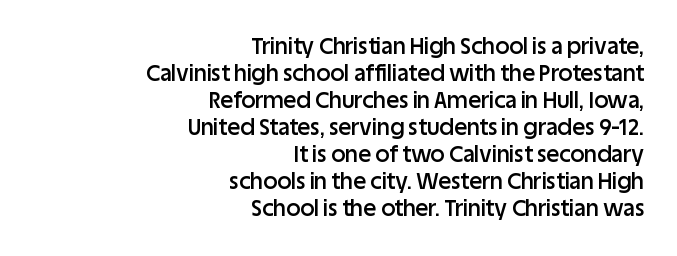
The image shows 22 px text type, upright; set right-aligned, line spacing 1.23x, normal letter spacing, not underlined.
